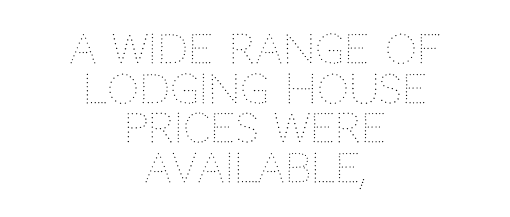
{"italic": "no", "bold": "no", "weight": "thin", "width": "normal", "stroke_contrast": "medium", "x_height": "large", "monospaced": "no", "underline": "no", "align": "center", "line_spacing": "tight", "line_spacing_ratio": 0.99, "letter_spacing": "normal", "letter_spacing_em": 0.0, "glyph_px": 40}
